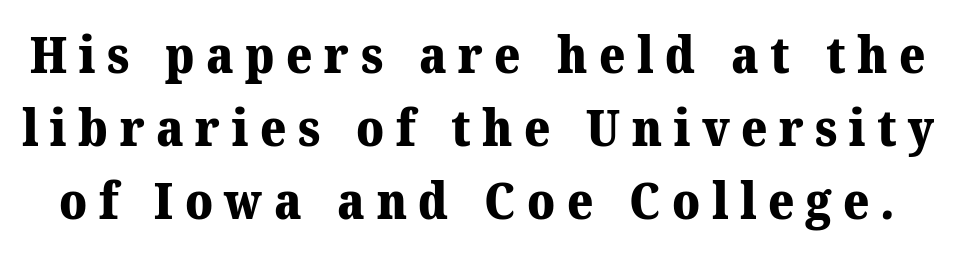
The image shows 50 px heavy serif type; set normal line spacing (1.46x), unusually wide letter spacing (+0.23 em), not underlined; medium stroke contrast and a medium x-height.
